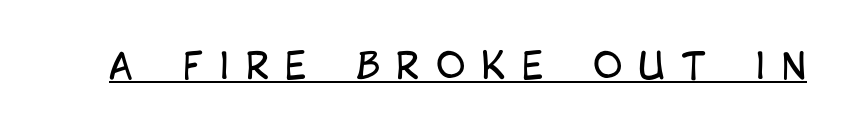
The image shows 36 px regular-weight, condensed sans-serif type, upright; set unusually wide letter spacing (+0.44 em), underlined; low stroke contrast and a large x-height.
